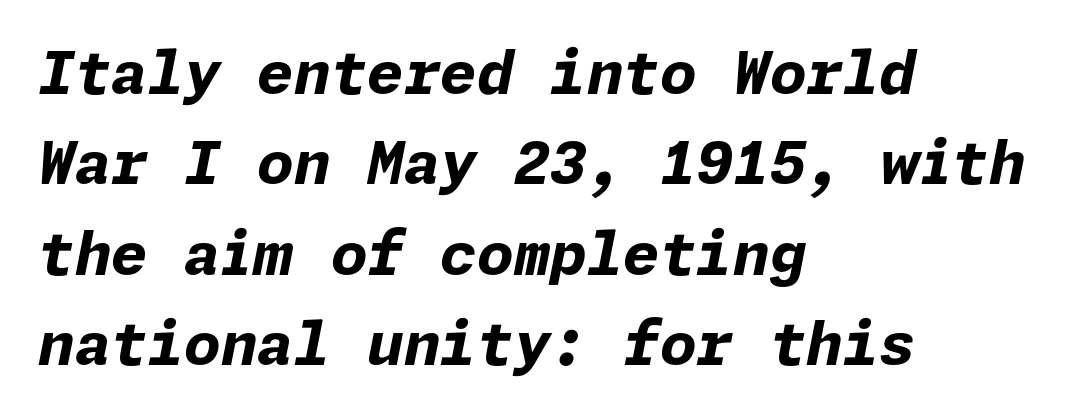
Q: Is the text bold? A: Yes.
Q: Is the text italic (slanted)? A: Yes, it leans right by about 11 degrees.
Q: Is the text underlined? A: No.
Q: How is the paragraph aligned? A: Left-aligned.
Q: Is the spacing between letters normal or unusually wide? A: Normal.
Q: Is the spacing between lines tight, normal or loose? A: Normal.
Q: Width (condensed, normal, or wide)? A: Normal.
Q: Stroke contrast? A: Low.
Q: x-height? A: Medium.
